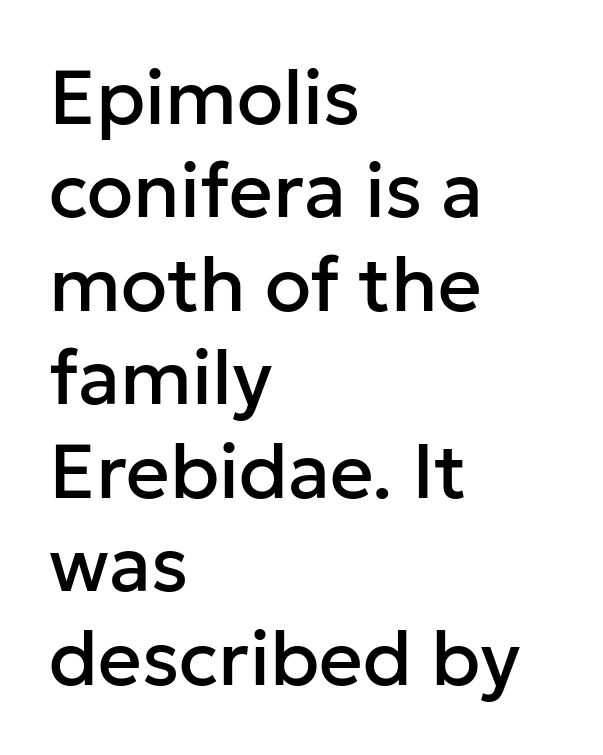
{"serif": "no", "italic": "no", "width": "normal", "stroke_contrast": "low", "x_height": "medium", "monospaced": "no", "underline": "no", "align": "left", "line_spacing_ratio": 1.23, "letter_spacing": "normal", "letter_spacing_em": 0.0, "glyph_px": 76}
